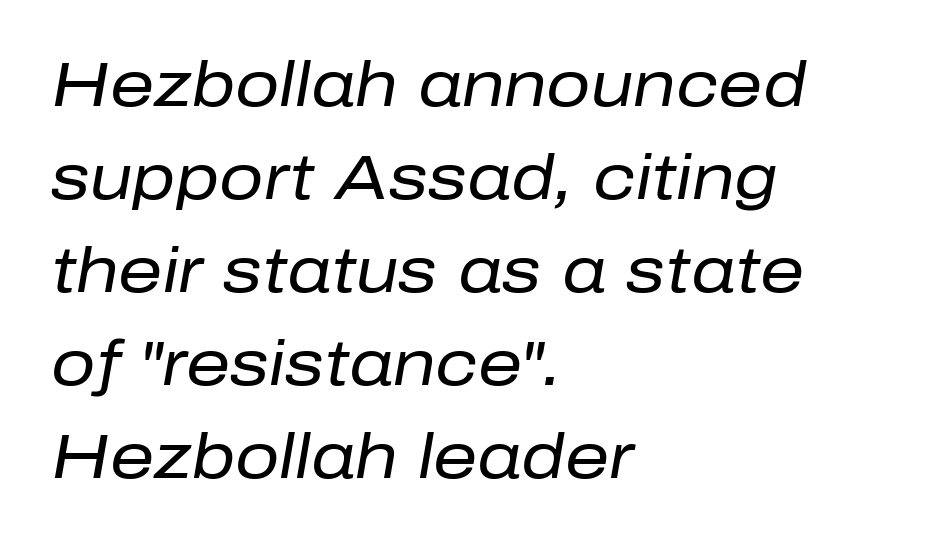
Q: Is the text bold? A: No.
Q: Is the text italic (slanted)? A: Yes, it leans right by about 10 degrees.
Q: Is the text underlined? A: No.
Q: How is the paragraph aligned? A: Left-aligned.
Q: Is the spacing between letters normal or unusually wide? A: Normal.
Q: Is the spacing between lines tight, normal or loose? A: Normal.
Q: Width (condensed, normal, or wide)? A: Normal.
Q: Stroke contrast? A: Low.
Q: x-height? A: Medium.
Q: Monospaced? A: No.
